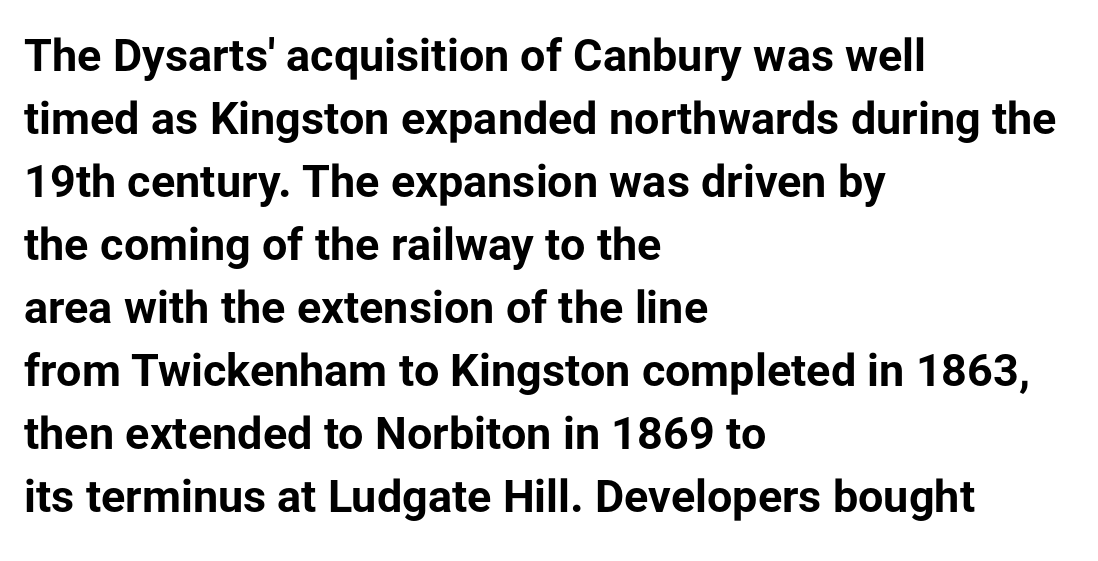
The space between consecutive lines is moderate. Its strokes are broad and dark, the hallmark of bold type. No word sits above an underline. Glyph-to-glyph distance matches everyday printed text. Alignment: flush left. Rendered with straight, roman letterforms.
